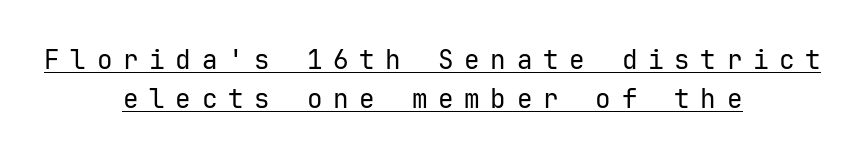
Honestly, the letter spacing is so wide it's the main thing you notice. This reads as an unemphasized weight, regular at the heaviest. Posture: upright roman. In designer terms, the underline attribute is active on this setting. Evenly set lines give the paragraph a standard silhouette.
